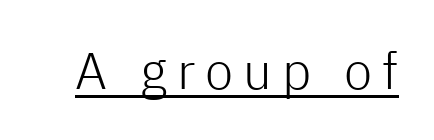
{"serif": "no", "italic": "no", "bold": "no", "weight": "light", "width": "normal", "stroke_contrast": "low", "x_height": "medium", "monospaced": "no", "underline": "yes", "letter_spacing": "wide", "letter_spacing_em": 0.2, "glyph_px": 51}
